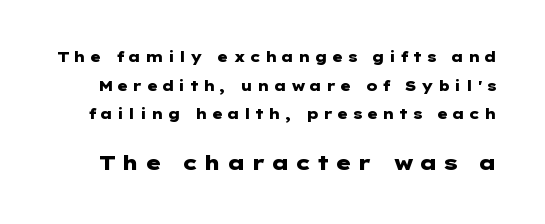
Q: Is the text bold? A: Yes.
Q: Is the text italic (slanted)? A: No, it is upright.
Q: Is the text underlined? A: No.
Q: Is the spacing between letters normal or unusually wide? A: Unusually wide.
Q: Is the spacing between lines tight, normal or loose? A: Loose.
Q: Which block of text is set in a larger size, the first (top) or the second (bottom)? A: The second (bottom) one.
